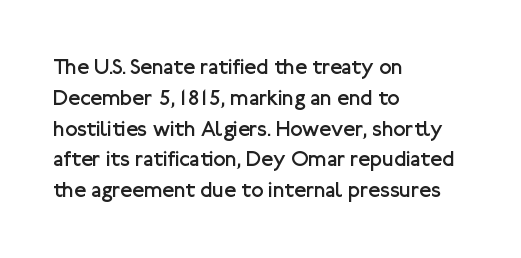
{"italic": "no", "bold": "no", "underline": "no", "align": "left", "line_spacing": "normal", "line_spacing_ratio": 1.4, "letter_spacing": "normal", "letter_spacing_em": 0.0, "glyph_px": 22}
